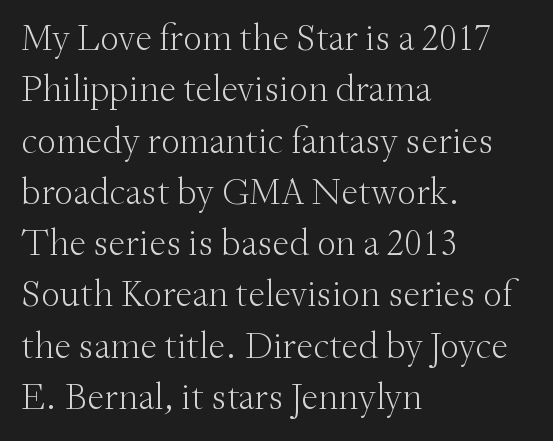
The image shows 38 px light serif type, upright; set left-aligned, normal line spacing (1.35x), normal letter spacing, not underlined; medium stroke contrast and a small x-height.
